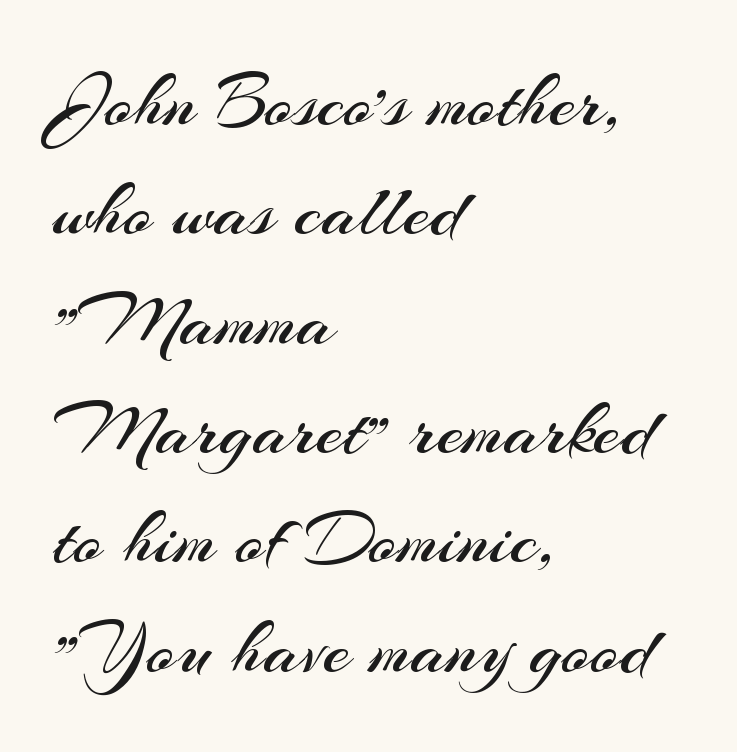
The image shows 77 px regular-weight sans-serif type; set left-aligned, normal line spacing (1.42x), normal letter spacing, not underlined; medium stroke contrast and a small x-height.
